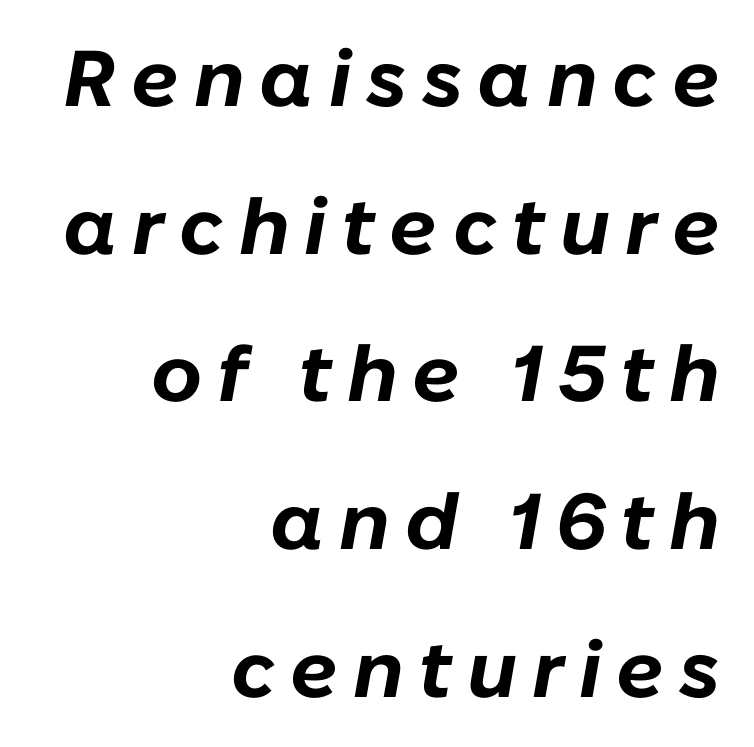
The image shows 79 px bold type, italic (leaning right); set right-aligned, line spacing 1.87x, not underlined; low stroke contrast and a medium x-height.
